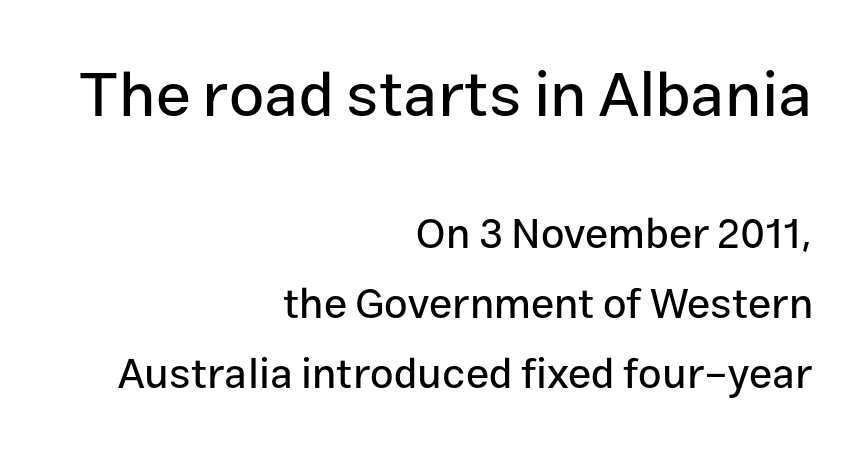
Q: Is the text italic (slanted)? A: No, it is upright.
Q: Is the typeface a serif or a sans-serif typeface? A: Sans-serif.
Q: Is the text underlined? A: No.
Q: How is the paragraph aligned? A: Right-aligned.
Q: Is the spacing between letters normal or unusually wide? A: Normal.
Q: Is the spacing between lines tight, normal or loose? A: Normal.
Q: Which block of text is set in a larger size, the first (top) or the second (bottom)? A: The first (top) one.
Q: Width (condensed, normal, or wide)? A: Normal.
Q: Stroke contrast? A: Low.
Q: x-height? A: Medium.
Q: Monospaced? A: No.
